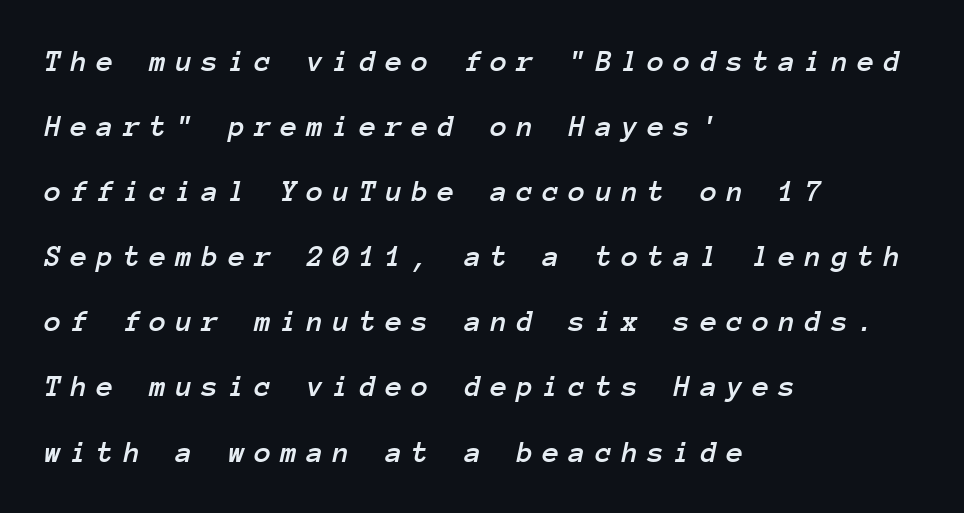
No word sits above an underline. Widely set lines give the paragraph a tall, airy silhouette. The paragraph has a hard left edge and a soft right edge. The text carries the slant typical of an italic or oblique font.
